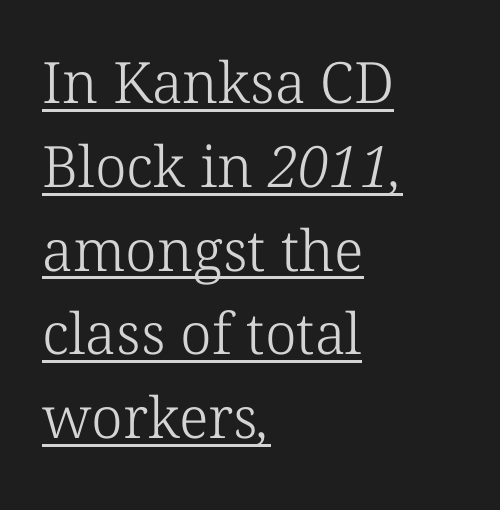
Horizontally, the lines are justified to the leading edge only. The rendering uses a moderate line-height, typical for paragraphs. The gaps between neighbouring characters are ordinary and unremarkable. Do the characters align in a grid? No, the font is proportional. The font family rendered here belongs to the serif group. You can see a thin bar hugging the bottom of the glyphs.
